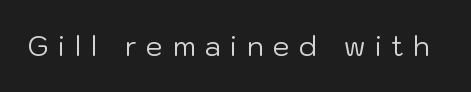
Q: Is the text bold? A: No.
Q: Is the text italic (slanted)? A: No, it is upright.
Q: Is the text underlined? A: No.
Q: Is the spacing between letters normal or unusually wide? A: Unusually wide.
